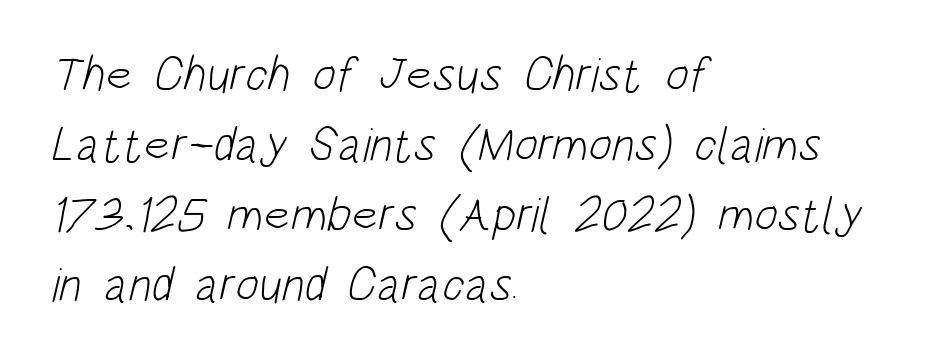
The passage shown is typed in a proportional face where columns would drift. The letters carry no serifs — their stems end cleanly without finishing strokes. This rendering leaves character spacing at its baseline value. Vertically, the passage feels balanced, rows spaced as you'd expect. Beneath every word, the page is bare.
